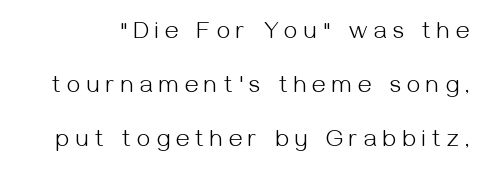
{"italic": "no", "bold": "no", "underline": "no", "line_spacing": "loose", "line_spacing_ratio": 2.26, "letter_spacing": "wide", "letter_spacing_em": 0.27, "glyph_px": 24}
